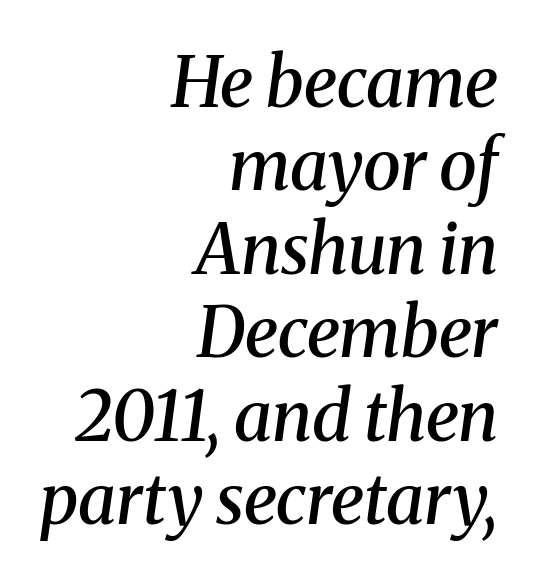
{"serif": "yes", "italic": "yes", "lean": "right", "slant_degrees": 8, "bold": "semi", "weight": "semibold", "width": "normal", "stroke_contrast": "medium", "x_height": "medium", "monospaced": "no", "underline": "no", "align": "right", "line_spacing_ratio": 1.21, "letter_spacing": "normal", "letter_spacing_em": 0.0, "glyph_px": 69}
